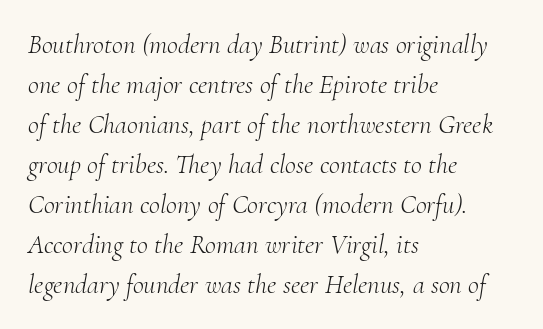
Q: Is the text bold? A: No.
Q: Is the text italic (slanted)? A: Yes, it leans right by about 10 degrees.
Q: Is the text underlined? A: No.
Q: How is the paragraph aligned? A: Left-aligned.
Q: Is the spacing between letters normal or unusually wide? A: Normal.
Q: Is the spacing between lines tight, normal or loose? A: Normal.
